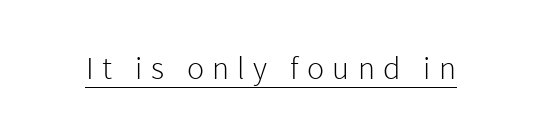
Is this a fixed-width face? No — the glyphs have proportional, varying widths. A light-to-regular cut is what we see here. What stands out about the letter spacing? Its width — letters are far apart. Has an underline been added? It has. When letters stand straight like this, we call the style roman or upright.
